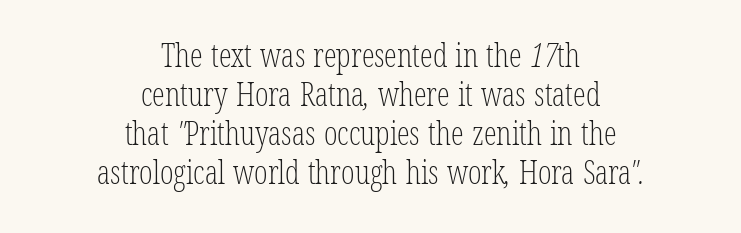
Q: Is the text bold? A: No.
Q: Is the typeface a serif or a sans-serif typeface? A: Serif.
Q: Is the text underlined? A: No.
Q: How is the paragraph aligned? A: Centered.
Q: Is the spacing between letters normal or unusually wide? A: Normal.
Q: Width (condensed, normal, or wide)? A: Condensed.
Q: Stroke contrast? A: Low.
Q: x-height? A: Medium.
Q: Monospaced? A: No.
